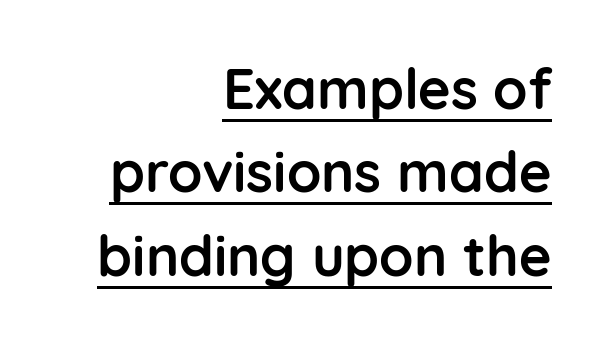
{"serif": "no", "italic": "no", "bold": "yes", "weight": "semibold", "width": "normal", "stroke_contrast": "low", "x_height": "medium", "monospaced": "no", "underline": "yes", "align": "right", "line_spacing": "normal", "line_spacing_ratio": 1.49, "letter_spacing": "normal", "letter_spacing_em": 0.0, "glyph_px": 56}
